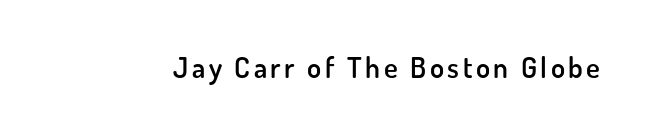
The image shows 29 px semibold sans-serif type, upright; set not underlined; low stroke contrast and a small x-height.
